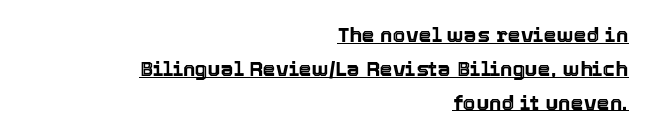
The image shows 21 px text type, upright; set right-aligned, normal line spacing (1.61x), normal letter spacing, underlined.
